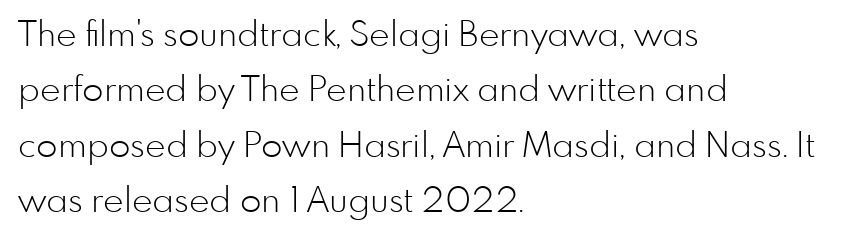
{"serif": "no", "italic": "no", "bold": "no", "weight": "light", "width": "normal", "stroke_contrast": "low", "x_height": "small", "monospaced": "no", "underline": "no", "align": "left", "line_spacing": "normal", "line_spacing_ratio": 1.58, "letter_spacing": "normal", "letter_spacing_em": 0.0, "glyph_px": 35}
